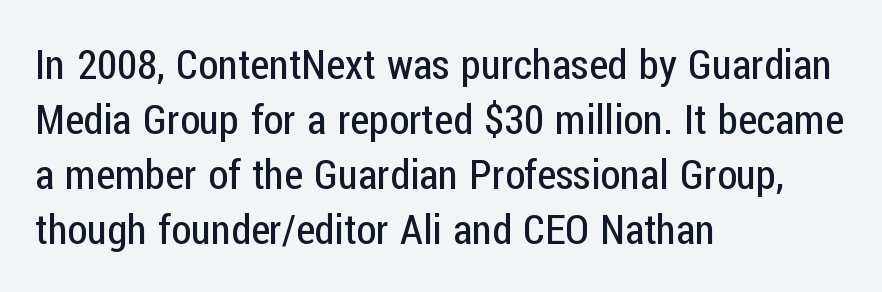
Stroke thickness stays within the range of a standard reading face or lighter. The glyphs in this specimen are sans serif. There is no visible air inserted between adjacent glyphs. A bare baseline throughout the passage.
